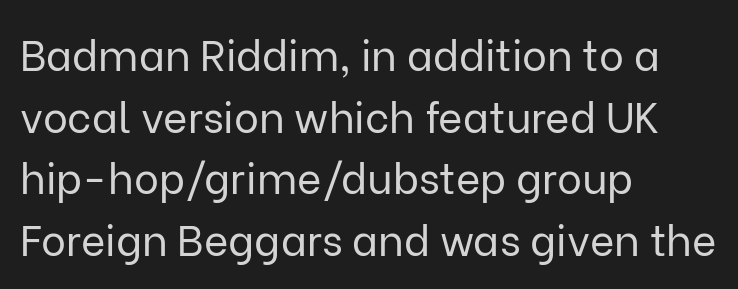
The image shows 42 px regular-weight sans-serif type, upright; set left-aligned, normal line spacing (1.47x), normal letter spacing, not underlined; low stroke contrast and a medium x-height.
